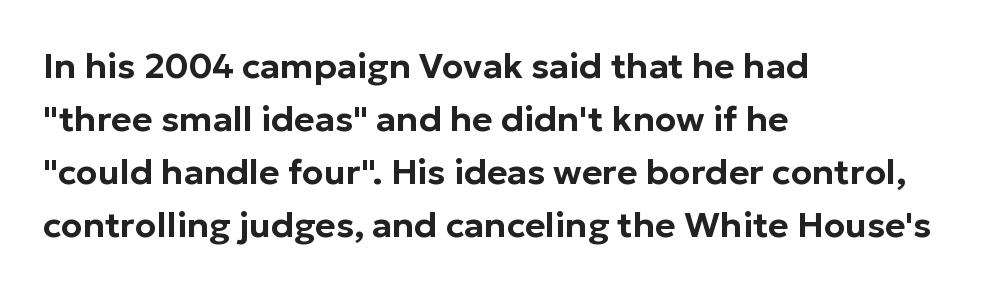
The gap between lines stays unmarked. Is there much room between lines? A standard amount, neither cramped nor airy. Inter-character spacing is left at the font's built-in metrics. The rendering anchors every line to the left-hand side. This is roman type, the default non-slanted kind.
